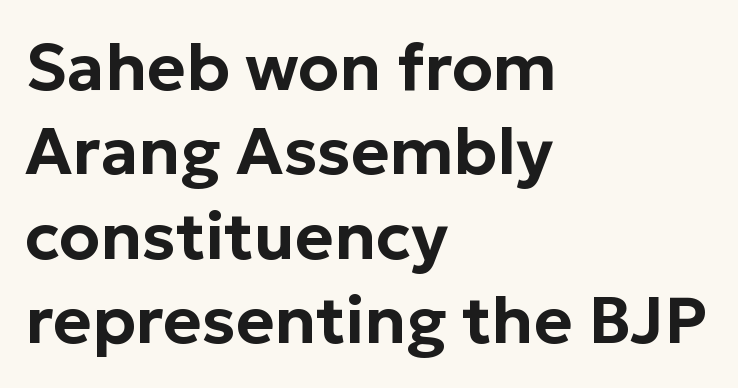
Q: Is the text italic (slanted)? A: No, it is upright.
Q: Is the typeface a serif or a sans-serif typeface? A: Sans-serif.
Q: Is the text underlined? A: No.
Q: How is the paragraph aligned? A: Left-aligned.
Q: Is the spacing between letters normal or unusually wide? A: Normal.
Q: Is the spacing between lines tight, normal or loose? A: Normal.
Q: Width (condensed, normal, or wide)? A: Normal.
Q: Stroke contrast? A: Low.
Q: x-height? A: Medium.
Q: Monospaced? A: No.
